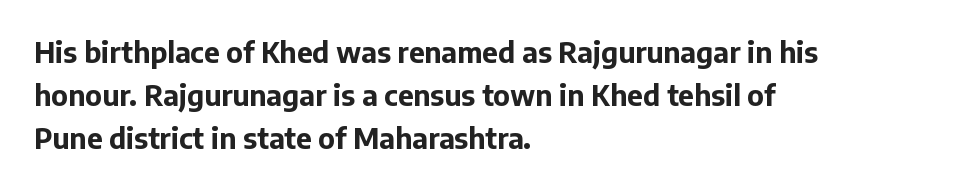
The image shows 28 px bold sans-serif type, upright; set left-aligned, normal line spacing (1.54x), normal letter spacing, not underlined; low stroke contrast and a medium x-height.
